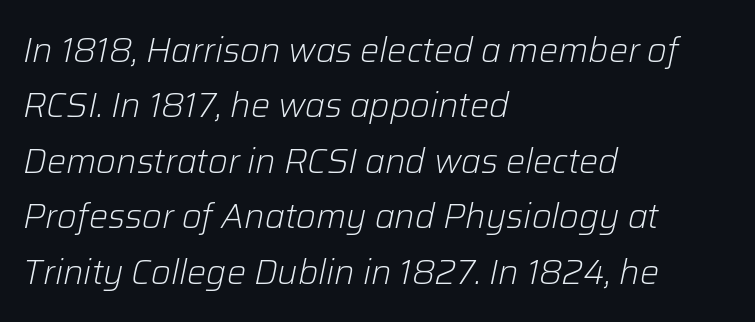
Q: Is the text bold? A: No.
Q: Is the text italic (slanted)? A: Yes, it leans right by about 12 degrees.
Q: Is the text underlined? A: No.
Q: How is the paragraph aligned? A: Left-aligned.
Q: Is the spacing between letters normal or unusually wide? A: Normal.
Q: Is the spacing between lines tight, normal or loose? A: Normal.
Q: Width (condensed, normal, or wide)? A: Normal.
Q: Stroke contrast? A: Low.
Q: x-height? A: Medium.
Q: Monospaced? A: No.
